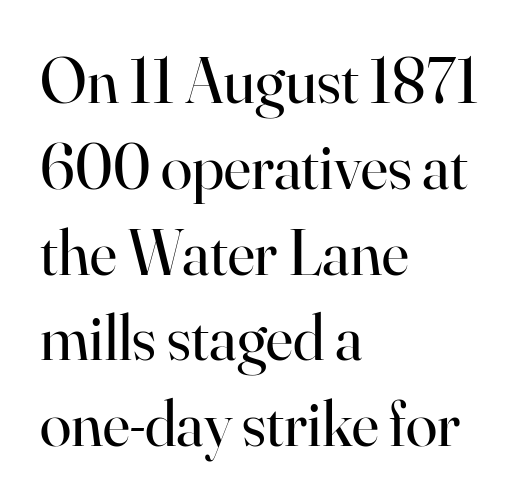
{"serif": "yes", "italic": "no", "bold": "no", "weight": "regular", "width": "normal", "stroke_contrast": "high", "x_height": "small", "monospaced": "no", "underline": "no", "align": "left", "line_spacing": "normal", "line_spacing_ratio": 1.34, "letter_spacing": "normal", "letter_spacing_em": 0.0, "glyph_px": 64}
